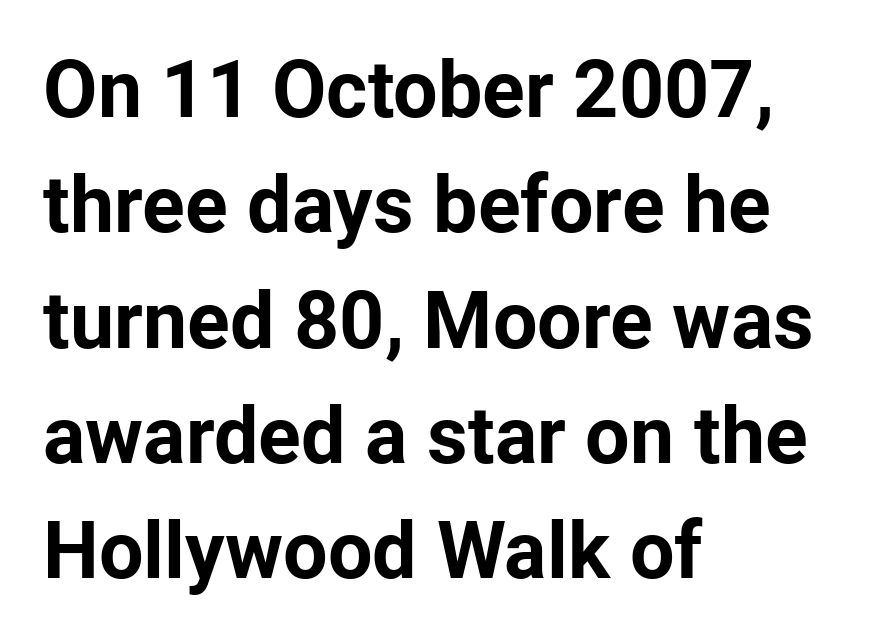
{"serif": "no", "italic": "no", "bold": "yes", "weight": "bold", "width": "normal", "stroke_contrast": "low", "x_height": "medium", "monospaced": "no", "underline": "no", "align": "left", "line_spacing": "normal", "line_spacing_ratio": 1.46, "letter_spacing": "normal", "letter_spacing_em": 0.0, "glyph_px": 79}
